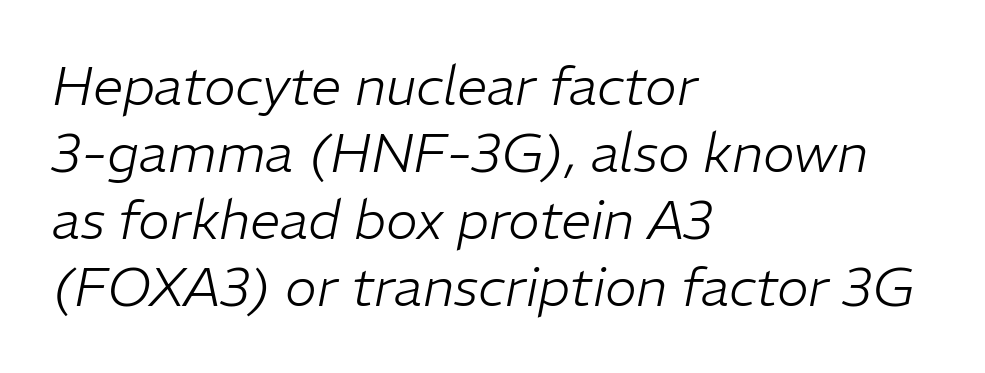
Is the letter spacing exaggerated? No — it looks like the ordinary default. You could not count columns in this text — the font is proportionally spaced. Is the type heavy? It reads as light-to-regular instead. An italicized treatment has been applied to the whole sample. Leftover space on each line is placed entirely after the last word.
